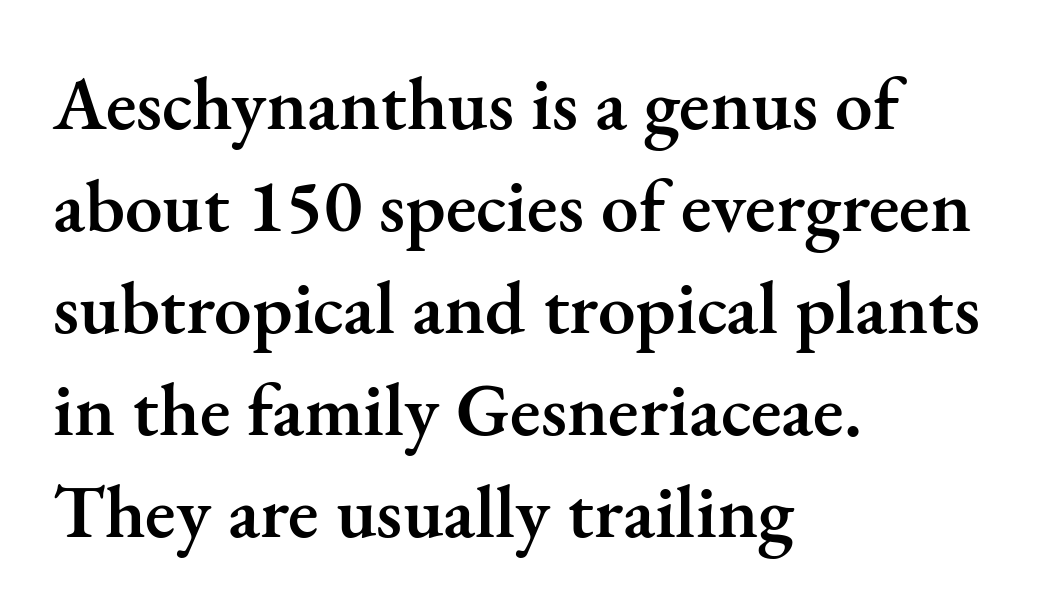
The image shows 75 px semibold serif type, upright; set left-aligned, normal line spacing (1.36x), normal letter spacing, not underlined; medium stroke contrast and a small x-height.
